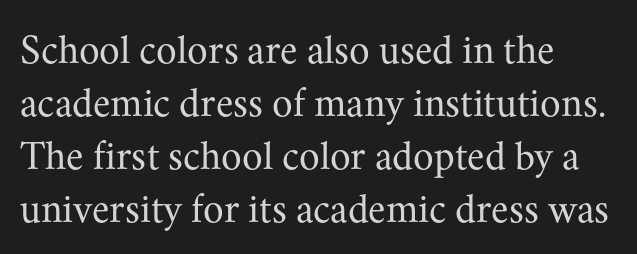
The image shows 42 px regular-weight serif type, upright; set left-aligned, normal line spacing (1.26x), normal letter spacing, not underlined; medium stroke contrast and a small x-height.
